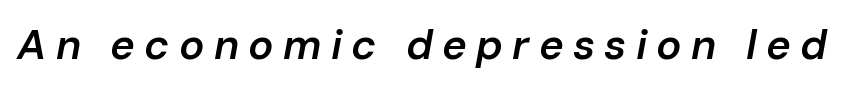
The font is running at a semibold setting, under full bold. The face used here is rendered with a markedly widened letterfit. Clear beneath every line of the passage. Spacing verdict: proportional, widths tailored to each character.
